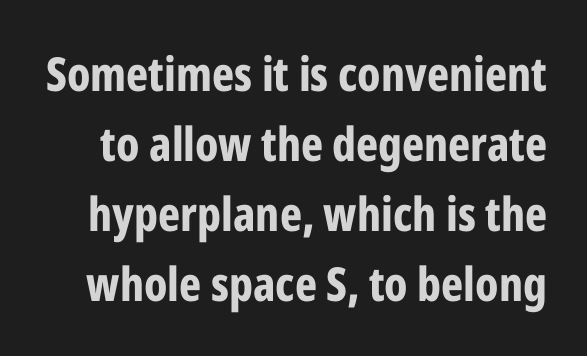
Q: Is the text bold? A: Yes.
Q: Is the text italic (slanted)? A: No, it is upright.
Q: Is the typeface a serif or a sans-serif typeface? A: Sans-serif.
Q: Is the text underlined? A: No.
Q: Is the spacing between letters normal or unusually wide? A: Normal.
Q: Is the spacing between lines tight, normal or loose? A: Normal.
Q: Width (condensed, normal, or wide)? A: Condensed.
Q: Stroke contrast? A: Low.
Q: x-height? A: Medium.
Q: Monospaced? A: No.
